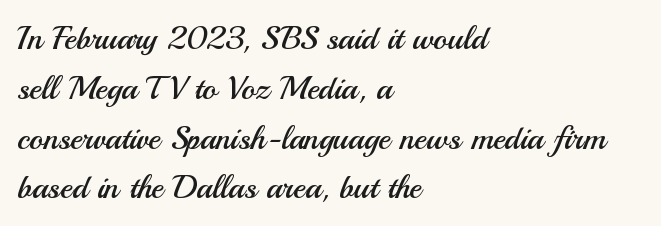
{"serif": "no", "bold": "no", "weight": "regular", "width": "normal", "stroke_contrast": "medium", "x_height": "small", "monospaced": "no", "underline": "no", "align": "left", "line_spacing": "normal", "line_spacing_ratio": 1.51, "letter_spacing": "normal", "letter_spacing_em": 0.0, "glyph_px": 33}
